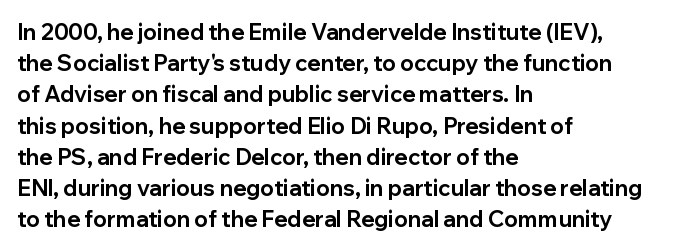
The image shows 22 px bold type, upright; set left-aligned, normal line spacing (1.42x), normal letter spacing, not underlined.
